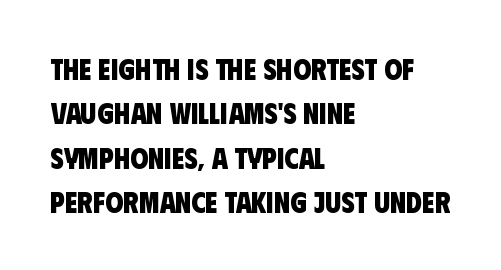
{"serif": "no", "bold": "yes", "weight": "heavy", "width": "condensed", "stroke_contrast": "low", "x_height": "large", "monospaced": "no", "underline": "no", "align": "left", "line_spacing": "normal", "line_spacing_ratio": 1.53, "letter_spacing": "normal", "letter_spacing_em": 0.0, "glyph_px": 29}
